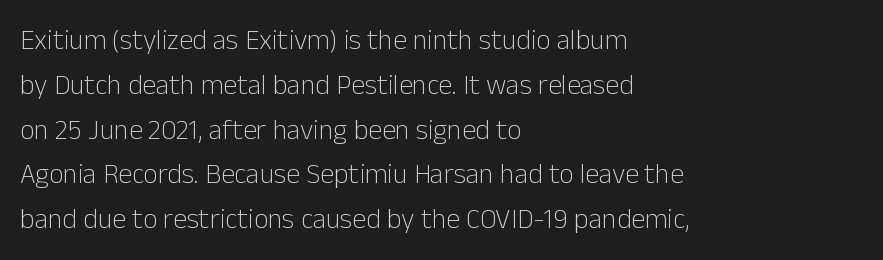
Q: Is the text bold? A: No.
Q: Is the text italic (slanted)? A: No, it is upright.
Q: Is the typeface a serif or a sans-serif typeface? A: Sans-serif.
Q: Is the text underlined? A: No.
Q: How is the paragraph aligned? A: Left-aligned.
Q: Is the spacing between letters normal or unusually wide? A: Normal.
Q: Is the spacing between lines tight, normal or loose? A: Normal.
Q: Width (condensed, normal, or wide)? A: Normal.
Q: Stroke contrast? A: Low.
Q: x-height? A: Medium.
Q: Monospaced? A: No.
